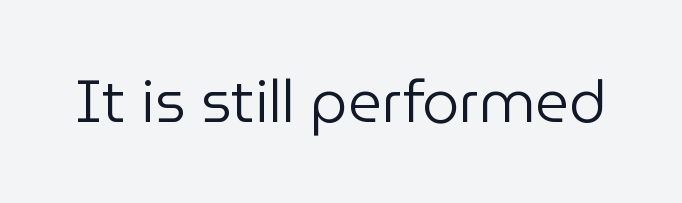
These lines are composed in type without serifs. The zone under the glyphs is completely vacant. Glyph-to-glyph distance matches everyday printed text. You could not count columns in this text — the font is proportionally spaced. In terms of posture, this sample is upright.
